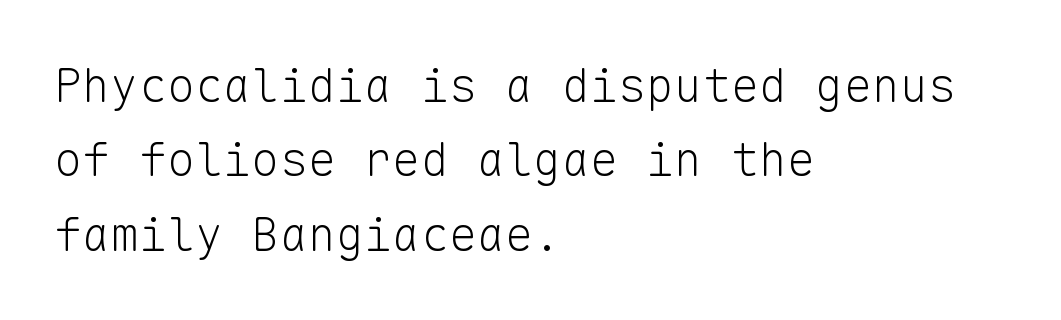
The type sits square on the baseline with zero lean. Line spacing here is normal. The ragged edge is on the right, which tells us the setting is flush left. The foot of each line stays bare and open. Tracking here is standard; glyphs follow each other at the usual distance. You can tell from the bare stems that sans-serif type was used.
